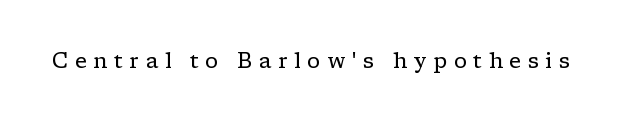
{"italic": "no", "bold": "no", "underline": "no", "letter_spacing": "wide", "letter_spacing_em": 0.31, "glyph_px": 21}
